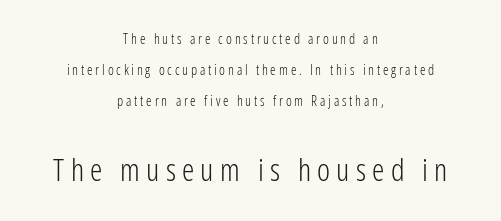
Is the block centered? Yes — each line is placed symmetrically about the middle. Serif or sans? Sans — the stroke terminals are bare. Weight: not bold — regular or lighter. Letter spacing: wide.
